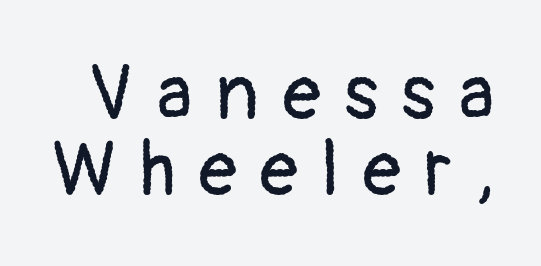
Q: Is the text bold? A: No.
Q: Is the text italic (slanted)? A: No, it is upright.
Q: Is the typeface a serif or a sans-serif typeface? A: Sans-serif.
Q: Is the text underlined? A: No.
Q: Is the spacing between letters normal or unusually wide? A: Unusually wide.
Q: Is the spacing between lines tight, normal or loose? A: Tight.
Q: Width (condensed, normal, or wide)? A: Normal.
Q: Stroke contrast? A: Low.
Q: x-height? A: Medium.
Q: Monospaced? A: No.
